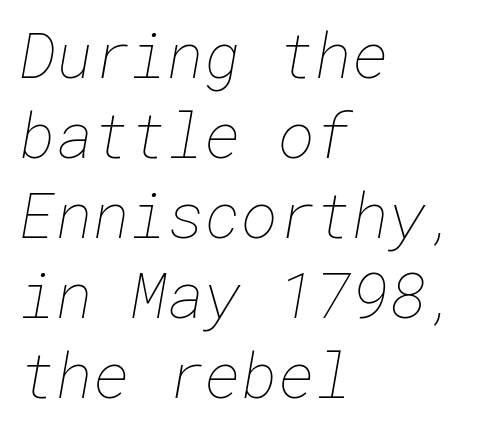
The image shows 63 px thin type; set left-aligned, normal line spacing (1.27x), normal letter spacing, not underlined; low stroke contrast and a medium x-height.
